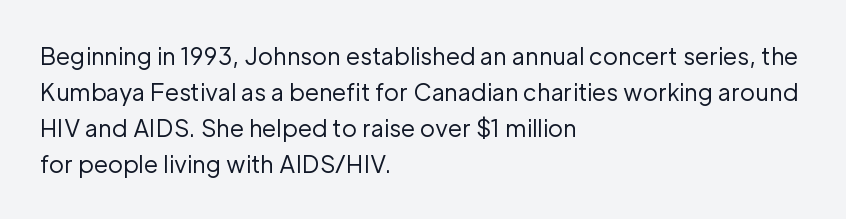
Q: Is the text bold? A: No.
Q: Is the text italic (slanted)? A: No, it is upright.
Q: Is the text underlined? A: No.
Q: How is the paragraph aligned? A: Left-aligned.
Q: Is the spacing between letters normal or unusually wide? A: Normal.
Q: Is the spacing between lines tight, normal or loose? A: Normal.
